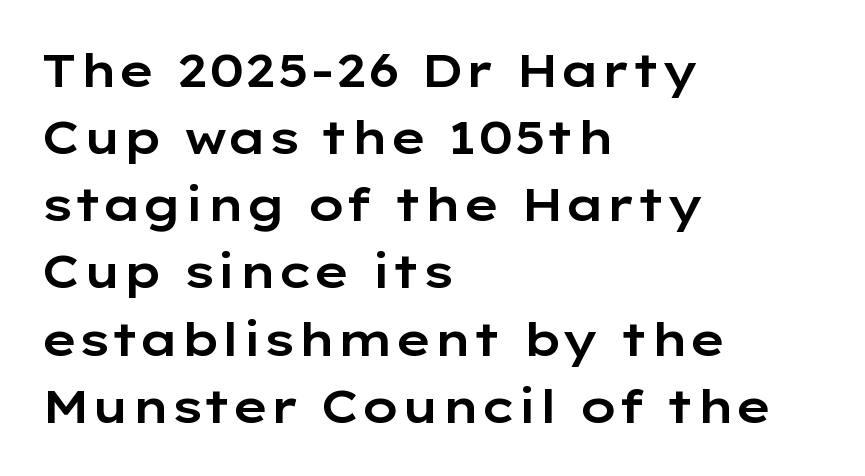
Q: Is the text italic (slanted)? A: No, it is upright.
Q: Is the typeface a serif or a sans-serif typeface? A: Sans-serif.
Q: Is the text underlined? A: No.
Q: How is the paragraph aligned? A: Left-aligned.
Q: Is the spacing between letters normal or unusually wide? A: Normal.
Q: Is the spacing between lines tight, normal or loose? A: Normal.
Q: Width (condensed, normal, or wide)? A: Wide.
Q: Stroke contrast? A: Low.
Q: x-height? A: Medium.
Q: Monospaced? A: No.
